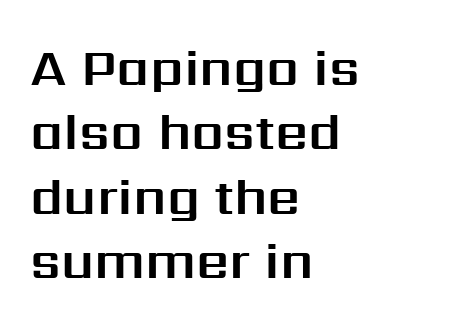
The image shows 52 px sans-serif type, upright; set left-aligned, line spacing 1.24x, normal letter spacing, not underlined; medium stroke contrast and a medium x-height.
